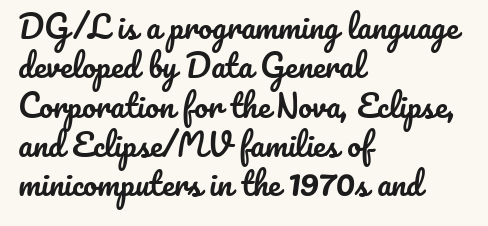
{"width": "normal", "stroke_contrast": "low", "x_height": "small", "monospaced": "no", "underline": "no", "align": "left", "line_spacing": "normal", "line_spacing_ratio": 1.27, "letter_spacing": "normal", "letter_spacing_em": 0.0, "glyph_px": 31}
